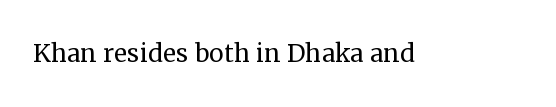
This sample uses plain, unmodified letter spacing. Old-style or modern, the face here clearly has serifs. The space beneath each line is pristine and unruled. A typesetter would call this proportional, since set widths differ per character. Do the letters lean? They stand straight. This reads as an unemphasized weight, regular at the heaviest.
